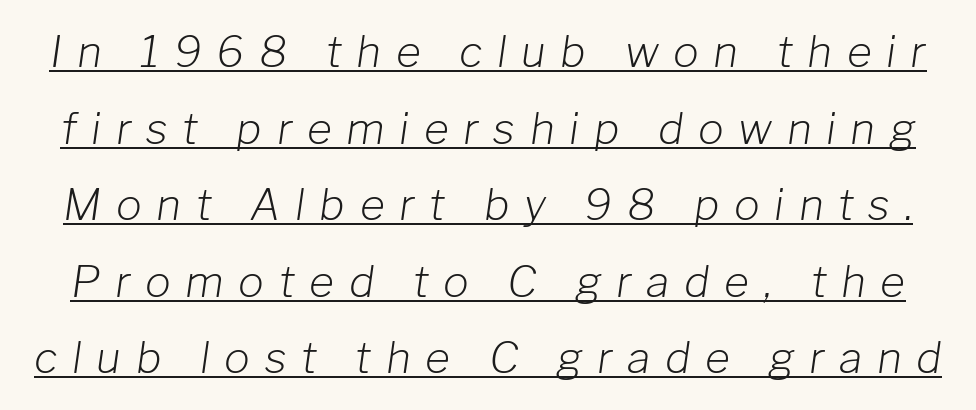
{"italic": "yes", "lean": "right", "slant_degrees": 8, "bold": "no", "weight": "light", "width": "normal", "stroke_contrast": "low", "x_height": "medium", "monospaced": "no", "underline": "yes", "line_spacing_ratio": 1.78, "letter_spacing": "wide", "letter_spacing_em": 0.34, "glyph_px": 43}
